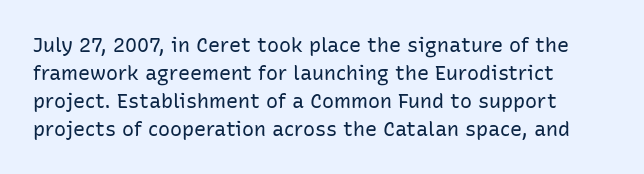
The image shows 20 px text type, upright; set normal line spacing (1.4x), normal letter spacing, not underlined.
